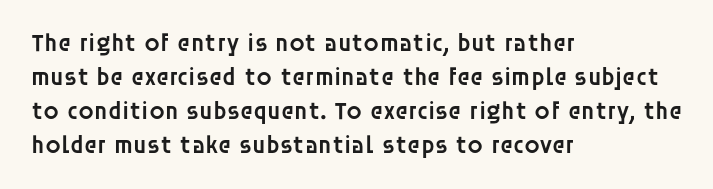
Q: Is the text bold? A: Semi-bold.
Q: Is the text italic (slanted)? A: No, it is upright.
Q: Is the text underlined? A: No.
Q: How is the paragraph aligned? A: Left-aligned.
Q: Is the spacing between letters normal or unusually wide? A: Normal.
Q: Is the spacing between lines tight, normal or loose? A: Normal.
